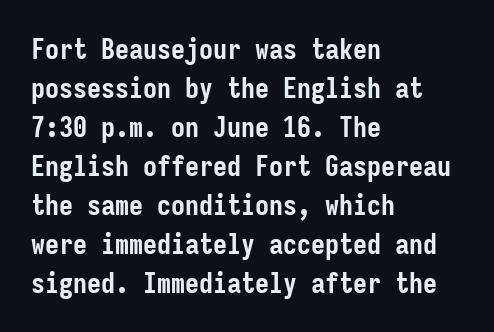
The image shows 28 px semibold, condensed sans-serif type, upright, monospaced; set left-aligned, normal line spacing (1.39x), normal letter spacing, not underlined; low stroke contrast and a medium x-height.
